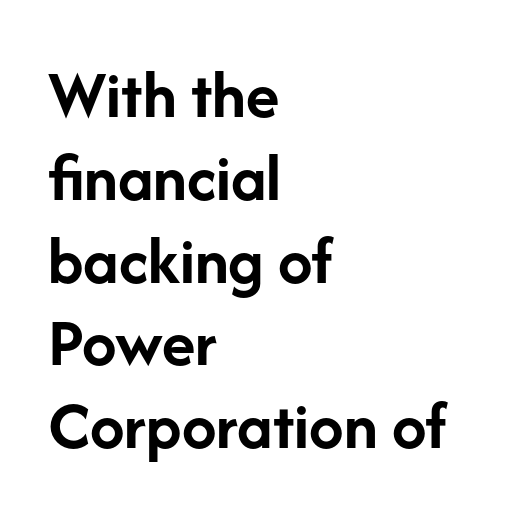
The image shows 69 px semibold sans-serif type, upright; set left-aligned, line spacing 1.2x, normal letter spacing, not underlined; low stroke contrast and a medium x-height.
